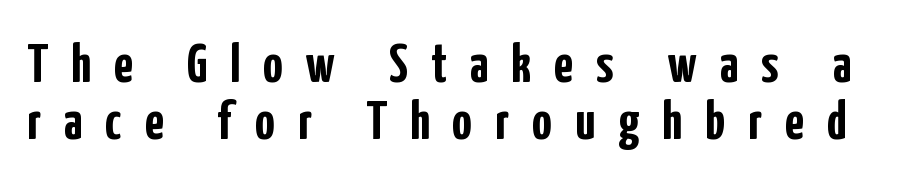
The image shows 55 px semibold, condensed sans-serif type, upright; set tight line spacing (1.04x), unusually wide letter spacing (+0.42 em), not underlined; low stroke contrast and a medium x-height.
